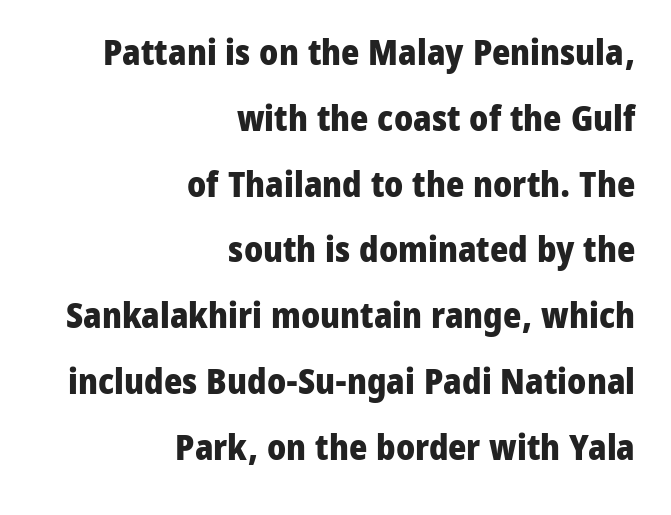
The image shows 35 px heavy sans-serif type, upright; set right-aligned, line spacing 1.88x, normal letter spacing, not underlined; low stroke contrast and a medium x-height.
